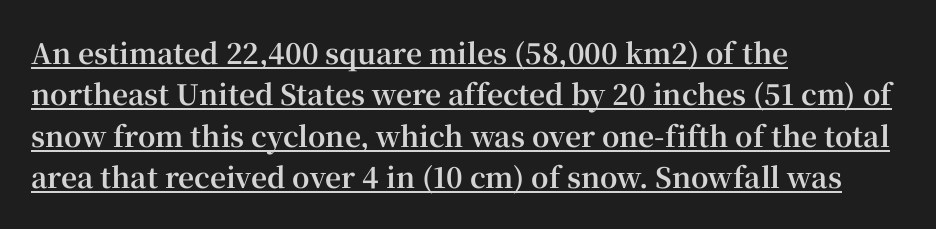
{"serif": "yes", "italic": "no", "bold": "yes", "weight": "bold", "width": "normal", "stroke_contrast": "high", "x_height": "medium", "monospaced": "no", "underline": "yes", "align": "left", "line_spacing": "normal", "line_spacing_ratio": 1.48, "letter_spacing": "normal", "letter_spacing_em": 0.0, "glyph_px": 28}
